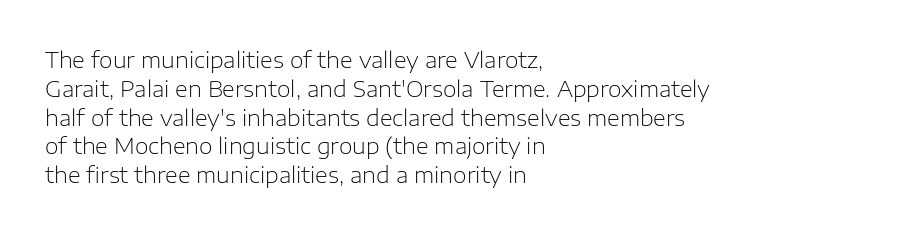
The image shows 22 px text type, upright; set left-aligned, normal line spacing (1.31x), normal letter spacing, not underlined.
